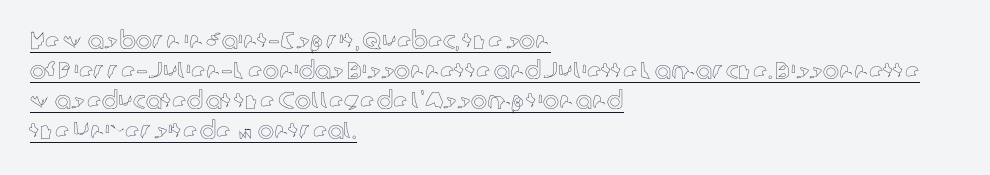
The image shows 24 px text type, upright; set left-aligned, normal line spacing (1.25x), normal letter spacing, underlined.
